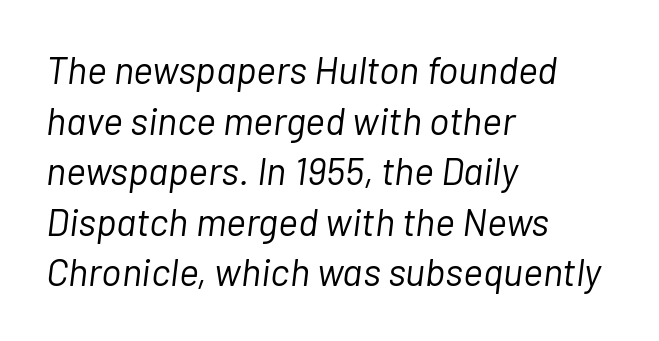
Evenly set lines give the paragraph a standard silhouette. The letters sit at their default tracking, neither squeezed nor spread. There's an unmistakable incline to the writing here. You could not count columns in this text — the font is proportionally spaced. The lines in this sample share a left origin and differ only in where they stop.
